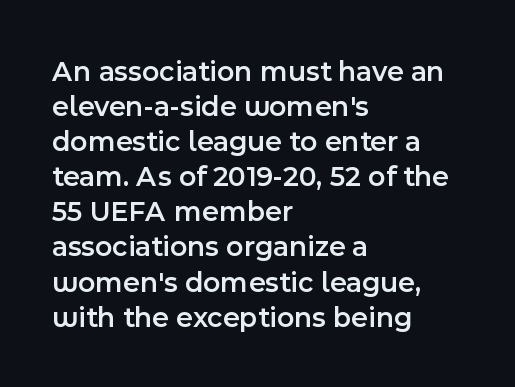
The image shows 29 px semibold sans-serif type, upright; set left-aligned, line spacing 1.21x, normal letter spacing, not underlined; a medium x-height.
